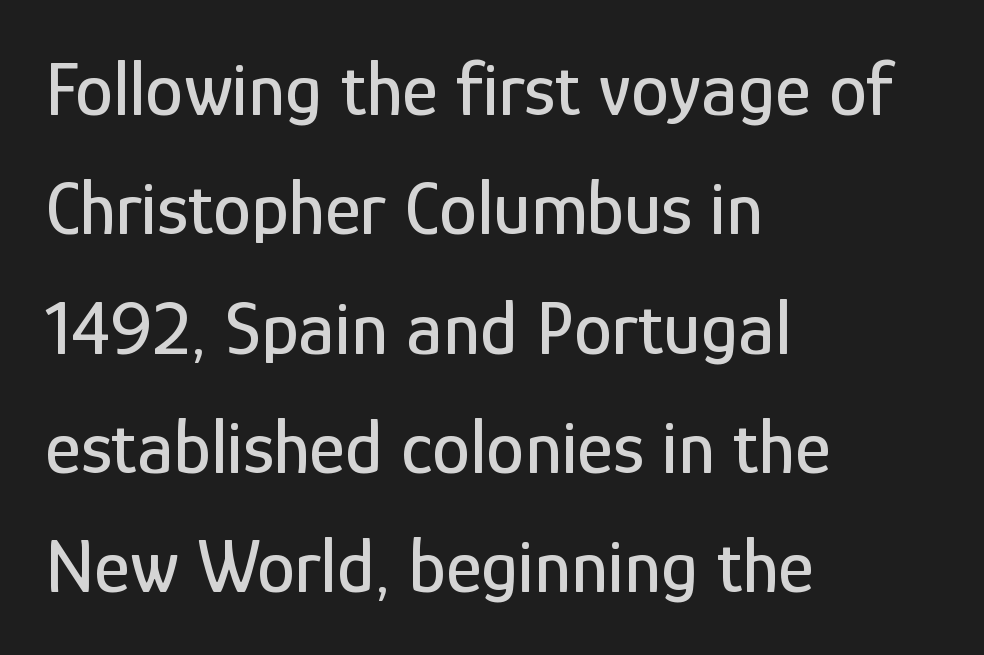
The image shows 77 px condensed sans-serif type, upright; set left-aligned, normal line spacing (1.55x), normal letter spacing, not underlined; low stroke contrast and a medium x-height.
